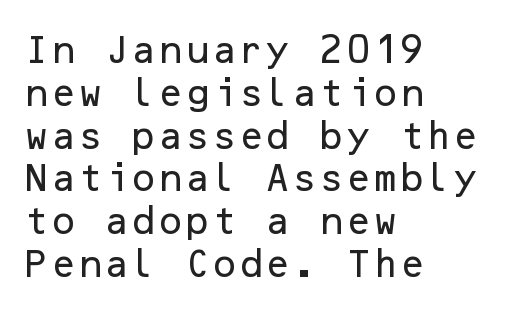
Does the leading feel generous? No, just average. How are the letters spaced? Ordinarily, with no added tracking. The specimen reads as upright at a glance. Look at the bottom of the vertical strokes: they stop flat, with no serifs. Does the copy run flush right? No — it runs flush left.
